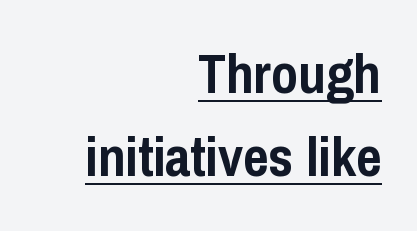
If you drew a line through each stem, it would be perfectly vertical. This sample is right-justified, so line beginnings fall wherever the words allow. Compared with undecorated copy, this sample adds a rule below the words. Think of a printed novel: that variable character pitch is what you see here. These lines carry a lot of weight — the face is fully bold.
